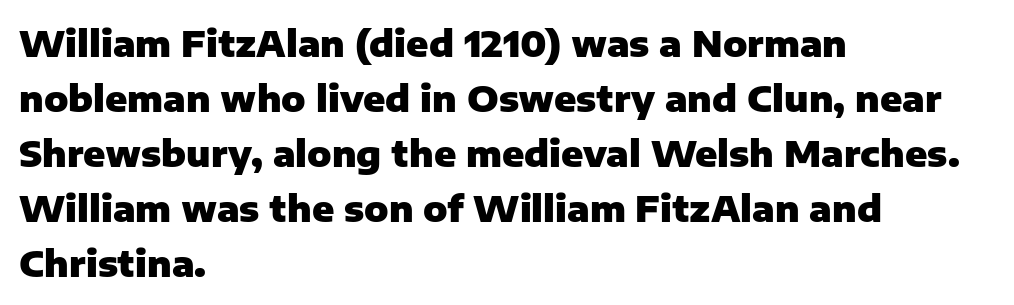
The image shows 36 px heavy sans-serif type, upright; set left-aligned, normal line spacing (1.53x), normal letter spacing, not underlined; low stroke contrast and a medium x-height.
